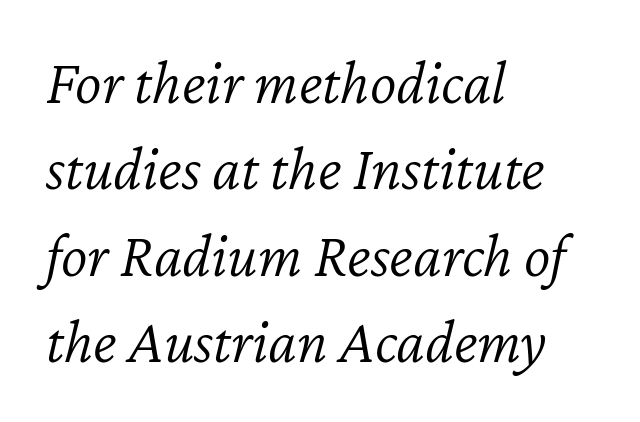
The baseline area is clear. The letters advance in unequal steps, a hallmark of proportional type. Observe the lean: these are italic letterforms. How would I describe the line gaps? Plain and ordinary. Tracking value appears to be zero — textbook default spacing. Compared with a typical body face, this is equally light or lighter still.
